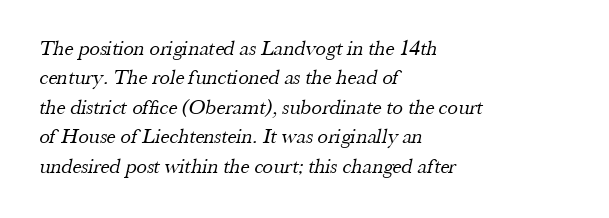
{"bold": "no", "underline": "no", "align": "left", "line_spacing": "normal", "line_spacing_ratio": 1.4, "letter_spacing": "normal", "letter_spacing_em": 0.0, "glyph_px": 21}
